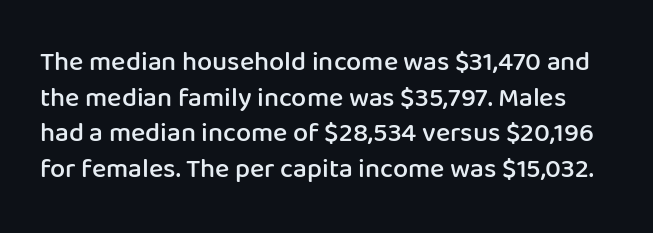
The glyphs are unaccompanied by any horizontal stroke below them. Typographic density is moderately raised because the face is semibold. Letter spacing: default. When letters stand straight like this, we call the style roman or upright.
